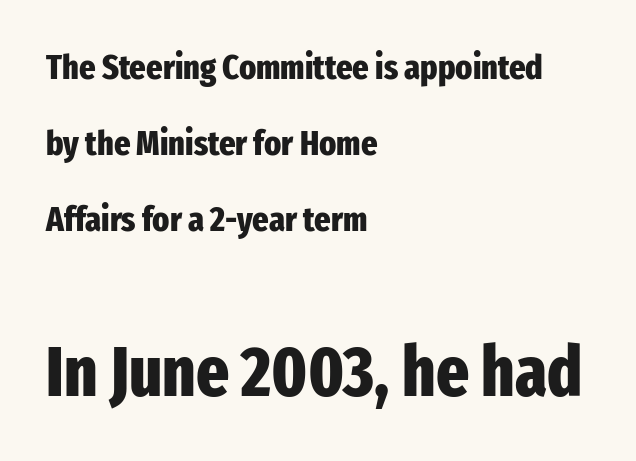
The designer went with a sans here, leaving each stem footless. A clean baseline with only descenders dipping below it. Compared with a centered layout, this one pins lines to the left instead. Letter spacing: default.
